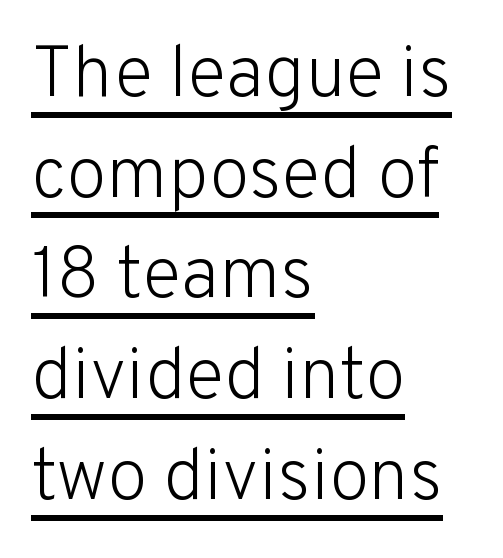
The image shows 73 px light sans-serif type, upright; set left-aligned, normal line spacing (1.38x), normal letter spacing, underlined; low stroke contrast and a medium x-height.
